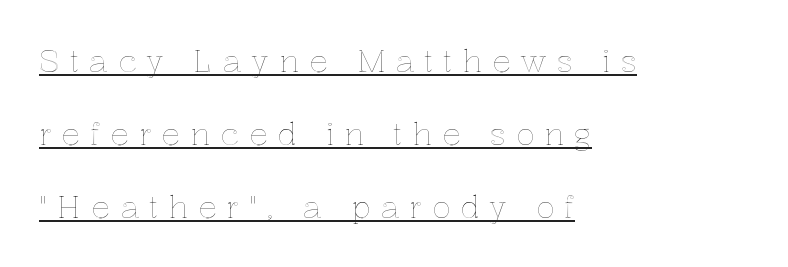
{"italic": "no", "width": "normal", "x_height": "medium", "monospaced": "no", "underline": "yes", "align": "left", "line_spacing": "loose", "line_spacing_ratio": 2.35, "letter_spacing": "wide", "letter_spacing_em": 0.32, "glyph_px": 31}
